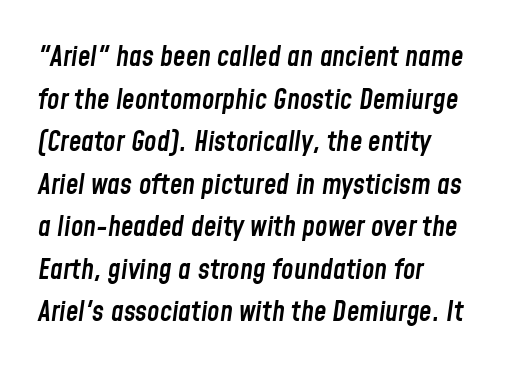
Observe the lean: these are italic letterforms. All the whitespace from short lines collects on the right. Type without underlining. Between one letter and the next there's only the usual sliver of space.
